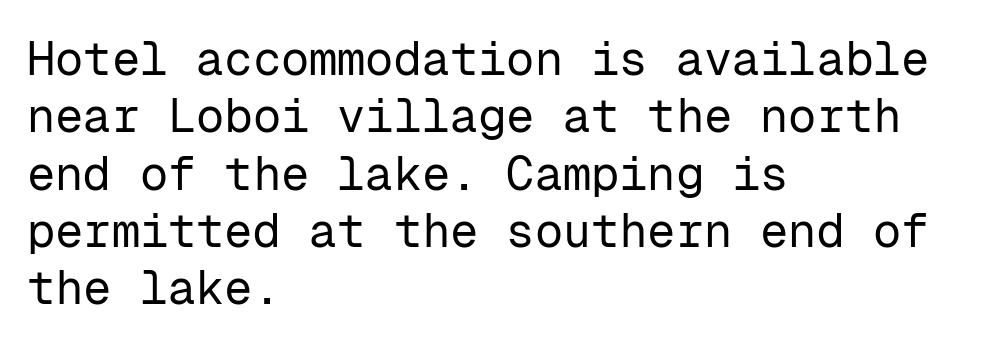
{"serif": "no", "italic": "no", "bold": "no", "weight": "regular", "width": "normal", "stroke_contrast": "low", "x_height": "medium", "monospaced": "yes", "underline": "no", "align": "left", "line_spacing_ratio": 1.22, "letter_spacing": "normal", "letter_spacing_em": 0.0, "glyph_px": 47}
